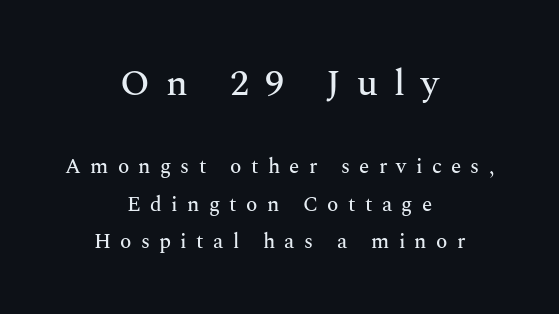
Italic: no, the glyphs are upright roman. Bigger letters appear in the top chunk; the bottom chunk is reduced. The passage shown has open, widely tracked lettering throughout. Has an underline been added? It has not.
